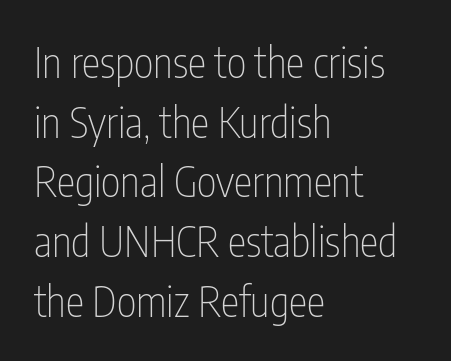
The image shows 42 px thin, condensed sans-serif type, upright; set left-aligned, normal line spacing (1.42x), normal letter spacing, not underlined; low stroke contrast and a medium x-height.
